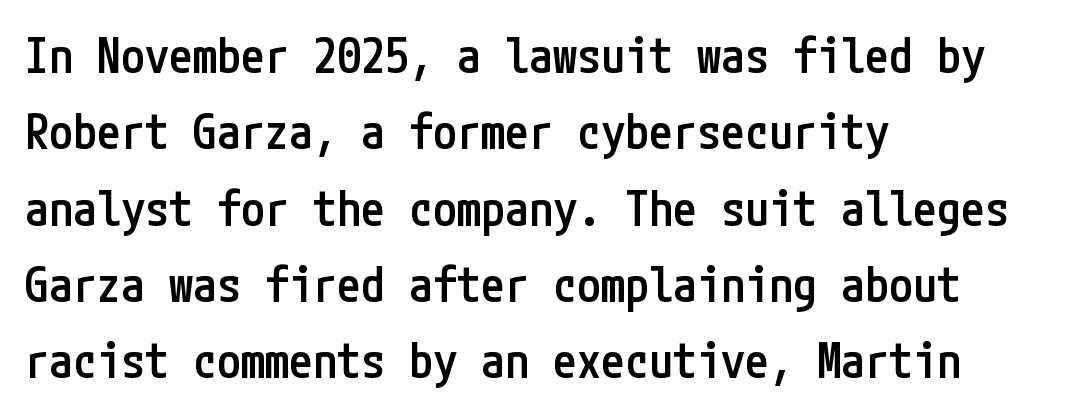
The image shows 48 px semibold, condensed sans-serif type, upright; set left-aligned, normal line spacing (1.59x), normal letter spacing, not underlined; low stroke contrast and a medium x-height.
